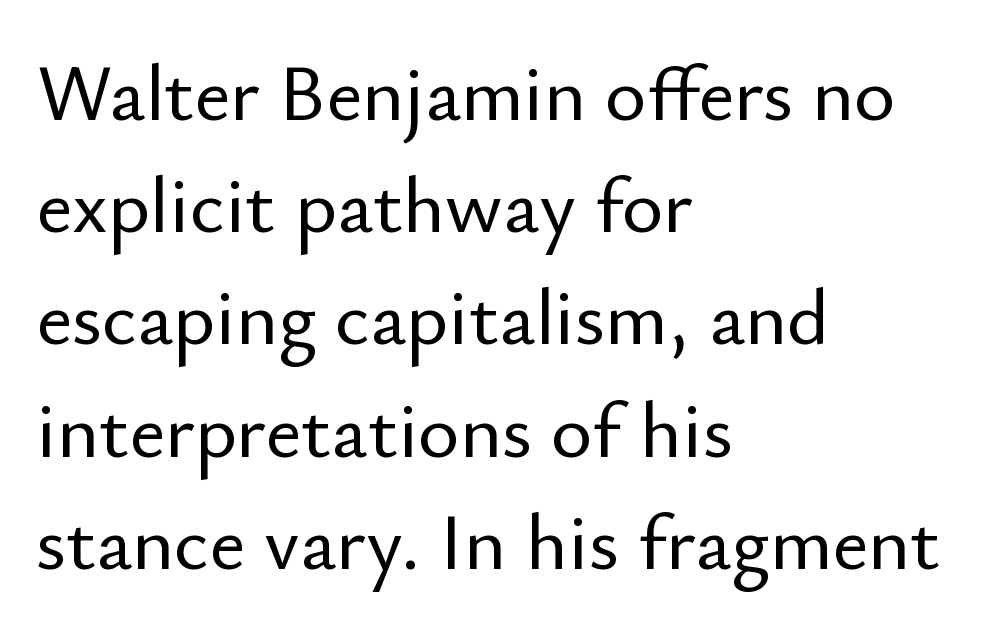
Q: Is the text italic (slanted)? A: No, it is upright.
Q: Is the typeface a serif or a sans-serif typeface? A: Sans-serif.
Q: Is the text underlined? A: No.
Q: How is the paragraph aligned? A: Left-aligned.
Q: Is the spacing between letters normal or unusually wide? A: Normal.
Q: Is the spacing between lines tight, normal or loose? A: Normal.
Q: Width (condensed, normal, or wide)? A: Normal.
Q: Stroke contrast? A: Low.
Q: x-height? A: Small.
Q: Monospaced? A: No.
